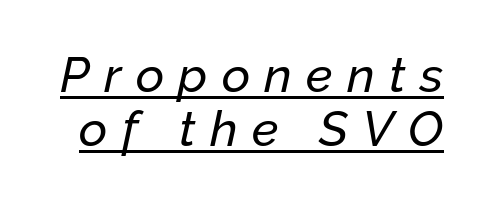
A typographer would call this underscored text. Is this a fixed-width face? No — the glyphs have proportional, varying widths. How would I describe the line gaps? Narrow and economical. Loose tracking; the words dissolve into strings of separated letters.
